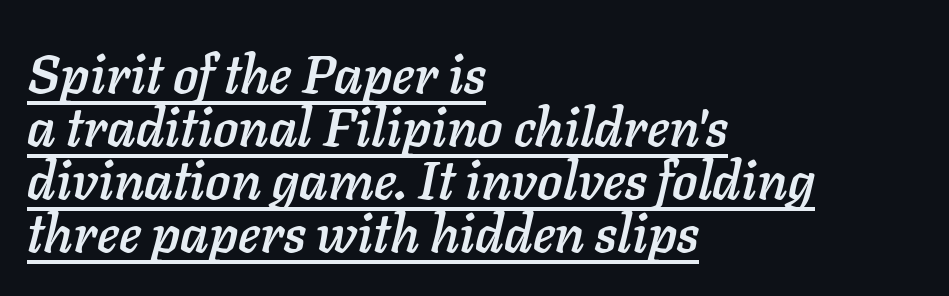
The image shows 53 px text type, italic (leaning right); set left-aligned, tight line spacing (1.0x), normal letter spacing, underlined; low stroke contrast and a medium x-height.
